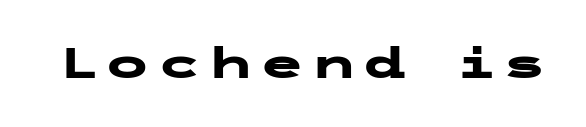
The image shows 42 px heavy, wide sans-serif type, upright; set not underlined; low stroke contrast and a medium x-height.
